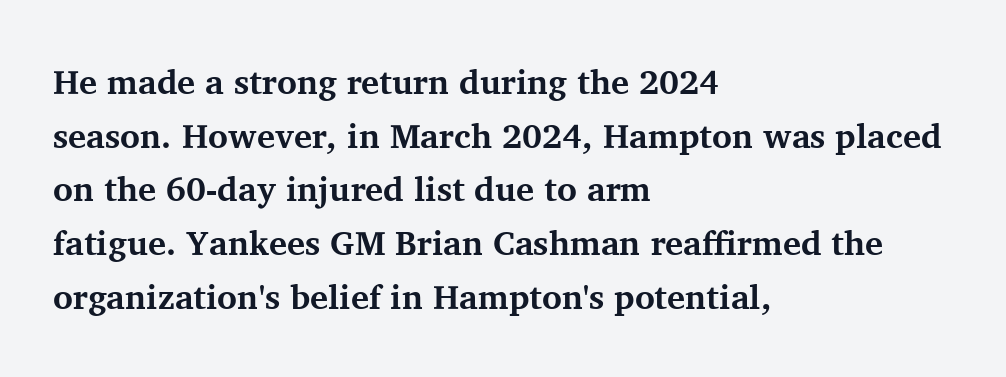
The image shows 34 px bold serif type, upright; set left-aligned, normal line spacing (1.58x), normal letter spacing, not underlined; medium stroke contrast and a medium x-height.
